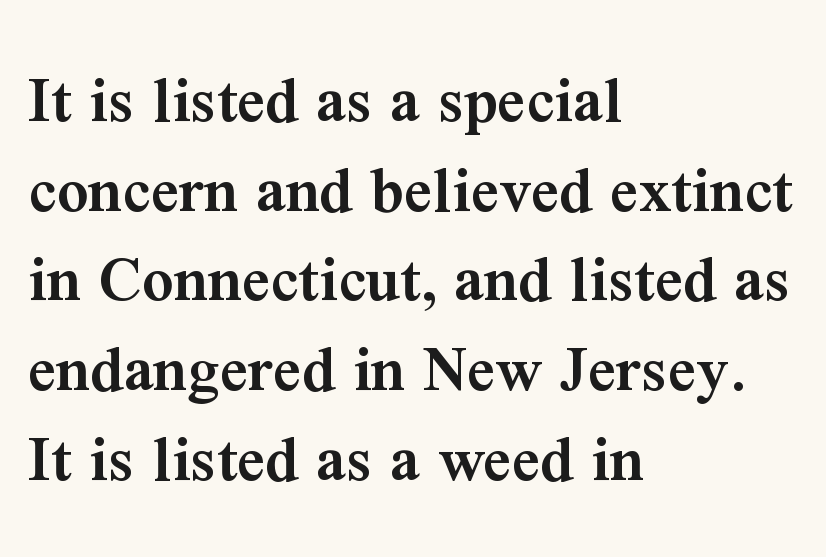
The image shows 69 px semibold serif type, upright; set left-aligned, normal line spacing (1.3x), normal letter spacing, not underlined; medium stroke contrast and a medium x-height.
